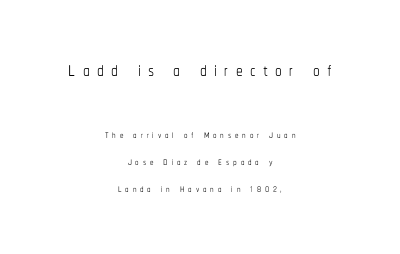
{"italic": "no", "bold": "no", "underline": "no", "align": "center", "line_spacing": "loose", "line_spacing_ratio": 1.94, "letter_spacing": "wide", "letter_spacing_em": 0.27, "larger_block": "first", "size_ratio": 1.93, "glyph_px": 27}
